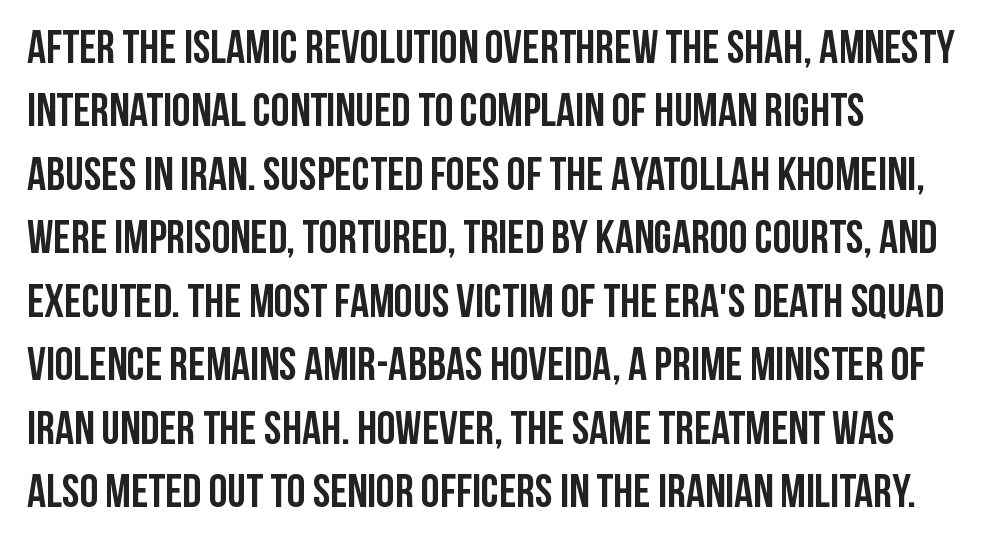
Q: Is the text bold? A: Yes.
Q: Is the text italic (slanted)? A: No, it is upright.
Q: Is the typeface a serif or a sans-serif typeface? A: Sans-serif.
Q: Is the text underlined? A: No.
Q: How is the paragraph aligned? A: Left-aligned.
Q: Is the spacing between letters normal or unusually wide? A: Normal.
Q: Is the spacing between lines tight, normal or loose? A: Normal.
Q: Width (condensed, normal, or wide)? A: Condensed.
Q: Stroke contrast? A: Low.
Q: x-height? A: Large.
Q: Monospaced? A: No.
